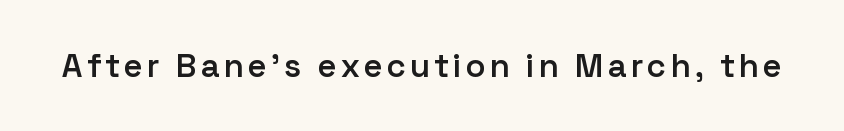
{"serif": "no", "italic": "no", "bold": "semi", "weight": "semibold", "width": "normal", "stroke_contrast": "low", "x_height": "medium", "monospaced": "no", "underline": "no", "glyph_px": 33}
